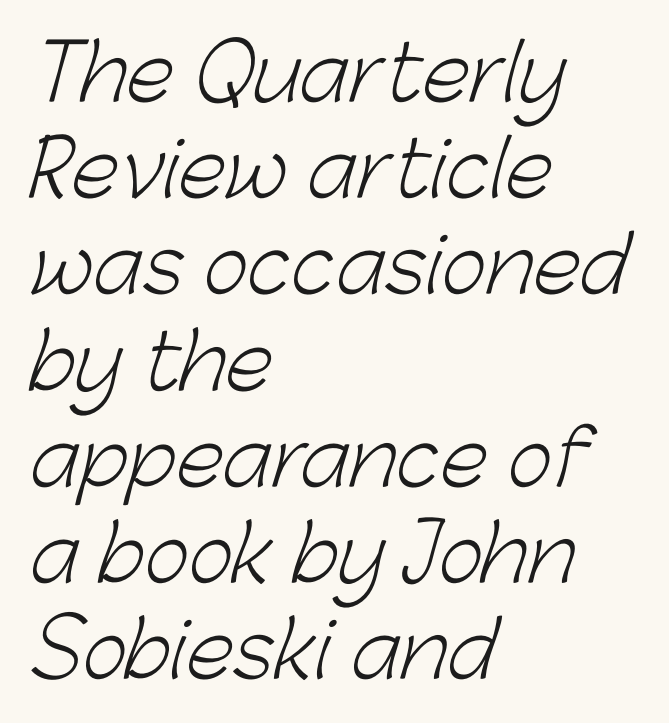
Q: Is the text bold? A: No.
Q: Is the typeface a serif or a sans-serif typeface? A: Sans-serif.
Q: Is the text underlined? A: No.
Q: How is the paragraph aligned? A: Left-aligned.
Q: Is the spacing between letters normal or unusually wide? A: Normal.
Q: Is the spacing between lines tight, normal or loose? A: Normal.
Q: Width (condensed, normal, or wide)? A: Normal.
Q: Stroke contrast? A: Low.
Q: x-height? A: Medium.
Q: Monospaced? A: No.
